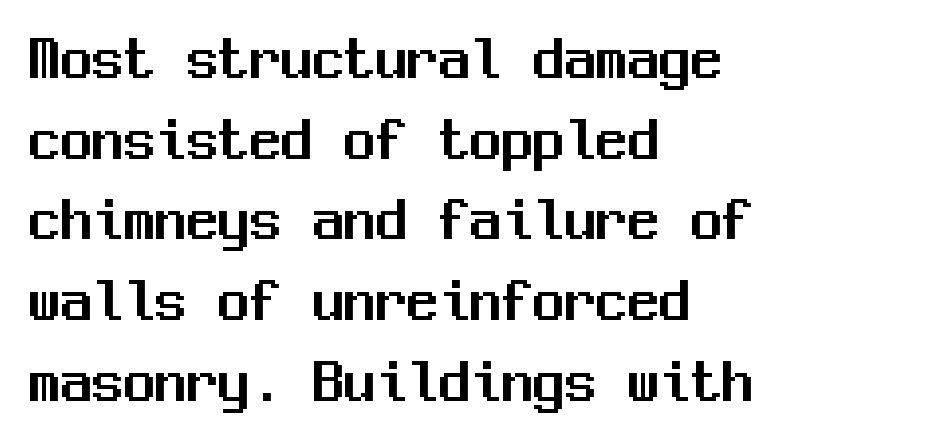
Q: Is the text italic (slanted)? A: No, it is upright.
Q: Is the typeface a serif or a sans-serif typeface? A: Sans-serif.
Q: Is the text underlined? A: No.
Q: How is the paragraph aligned? A: Left-aligned.
Q: Is the spacing between letters normal or unusually wide? A: Normal.
Q: Is the spacing between lines tight, normal or loose? A: Normal.
Q: Width (condensed, normal, or wide)? A: Normal.
Q: Stroke contrast? A: Medium.
Q: x-height? A: Medium.
Q: Monospaced? A: Yes.
